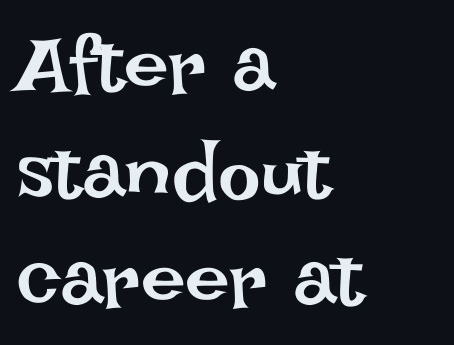
Horizontal bands of white between lines are of average thickness. Think of a printed novel: that variable character pitch is what you see here. This is roman type, the default non-slanted kind. Plain, unruled lines of type. Look at the tracking — it's just the regular setting, nothing added. Weight: in the light-to-regular range.
